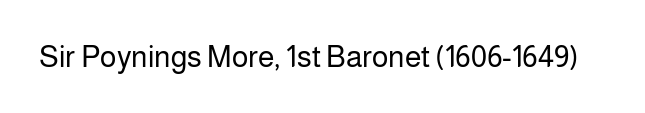
{"serif": "no", "italic": "no", "bold": "no", "weight": "regular", "width": "normal", "stroke_contrast": "low", "x_height": "medium", "monospaced": "no", "underline": "no", "letter_spacing": "normal", "letter_spacing_em": 0.0, "glyph_px": 30}
